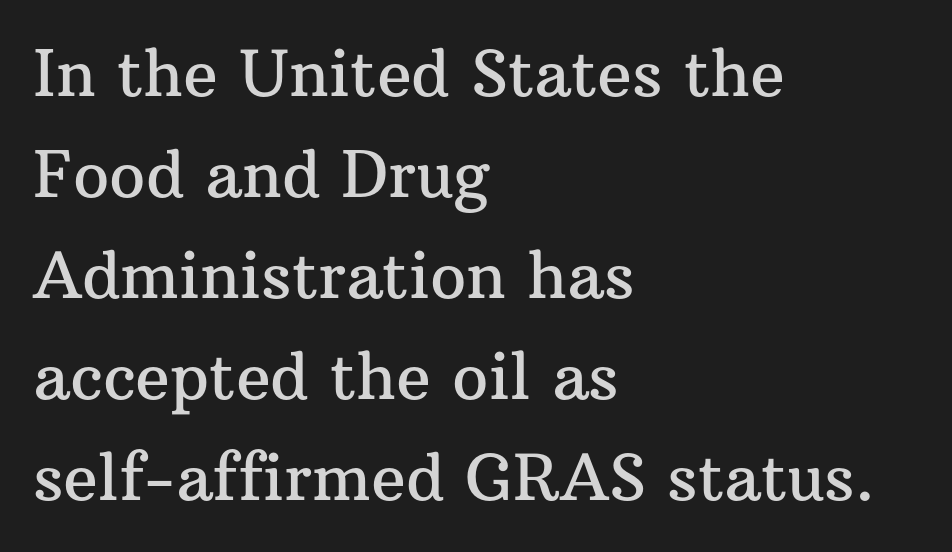
Q: Is the text italic (slanted)? A: No, it is upright.
Q: Is the typeface a serif or a sans-serif typeface? A: Serif.
Q: Is the text underlined? A: No.
Q: How is the paragraph aligned? A: Left-aligned.
Q: Is the spacing between letters normal or unusually wide? A: Normal.
Q: Is the spacing between lines tight, normal or loose? A: Normal.
Q: Width (condensed, normal, or wide)? A: Normal.
Q: Stroke contrast? A: Medium.
Q: x-height? A: Medium.
Q: Monospaced? A: No.
